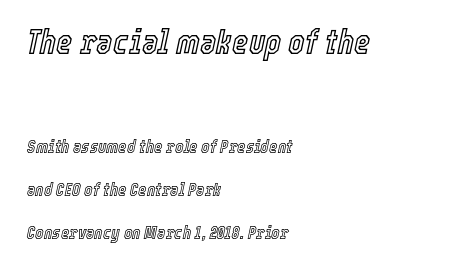
The image shows 35 px condensed type, italic (leaning right); set left-aligned, loose line spacing (2.4x), normal letter spacing, not underlined; the first (top) block is 1.94x larger; a medium x-height.
